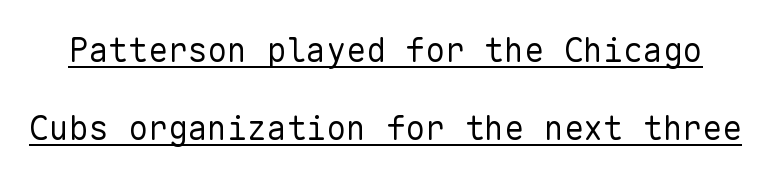
Q: Is the text bold? A: No.
Q: Is the text italic (slanted)? A: No, it is upright.
Q: Is the typeface a serif or a sans-serif typeface? A: Sans-serif.
Q: Is the text underlined? A: Yes.
Q: Is the spacing between letters normal or unusually wide? A: Normal.
Q: Is the spacing between lines tight, normal or loose? A: Loose.
Q: Width (condensed, normal, or wide)? A: Normal.
Q: Stroke contrast? A: Low.
Q: x-height? A: Medium.
Q: Monospaced? A: Yes.
